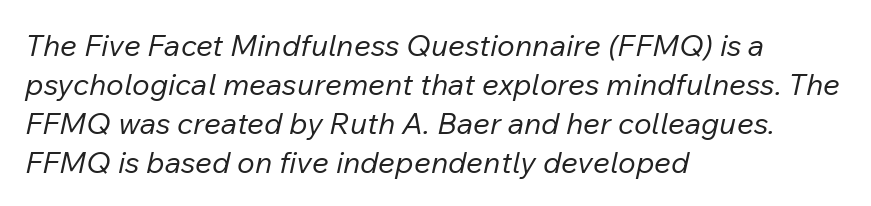
Q: Is the text bold? A: No.
Q: Is the text italic (slanted)? A: Yes, it leans right by about 12 degrees.
Q: Is the text underlined? A: No.
Q: How is the paragraph aligned? A: Left-aligned.
Q: Is the spacing between letters normal or unusually wide? A: Normal.
Q: Is the spacing between lines tight, normal or loose? A: Normal.
Q: Width (condensed, normal, or wide)? A: Normal.
Q: Stroke contrast? A: Low.
Q: x-height? A: Medium.
Q: Monospaced? A: No.
